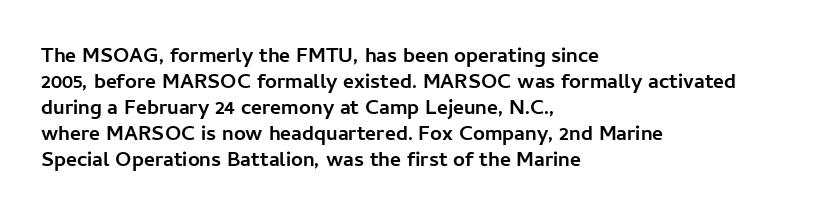
The image shows 21 px bold type, upright; set left-aligned, line spacing 1.24x, normal letter spacing, not underlined.
